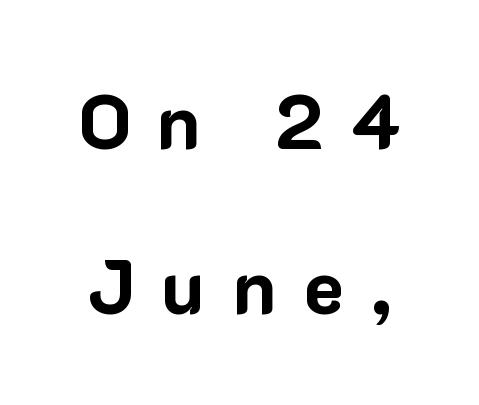
The image shows 76 px bold sans-serif type, upright; set centered, loose line spacing (2.17x), unusually wide letter spacing (+0.36 em), not underlined; low stroke contrast and a medium x-height.
